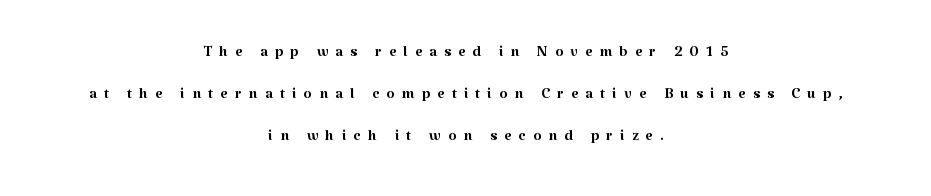
Q: Is the text bold? A: No.
Q: Is the text italic (slanted)? A: No, it is upright.
Q: Is the text underlined? A: No.
Q: How is the paragraph aligned? A: Centered.
Q: Is the spacing between letters normal or unusually wide? A: Unusually wide.
Q: Is the spacing between lines tight, normal or loose? A: Loose.
